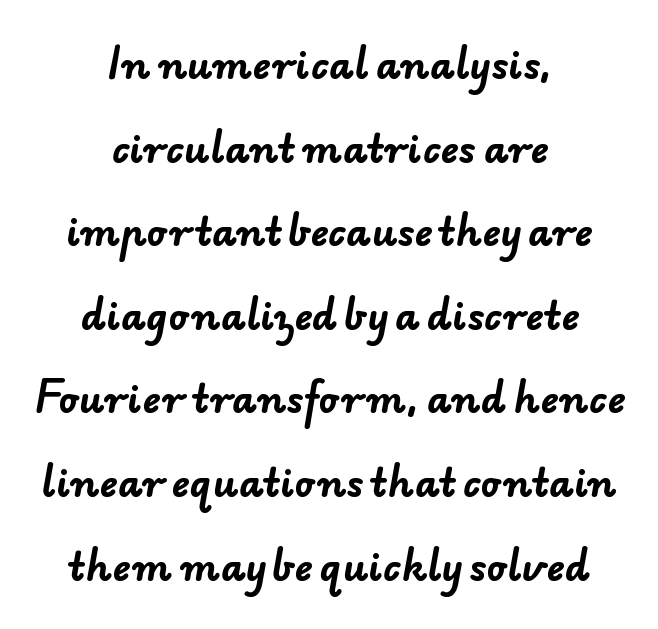
{"serif": "no", "bold": "yes", "weight": "bold", "width": "normal", "stroke_contrast": "low", "x_height": "small", "monospaced": "no", "underline": "no", "align": "center", "line_spacing": "loose", "line_spacing_ratio": 2.2, "letter_spacing": "normal", "letter_spacing_em": 0.0, "glyph_px": 38}
